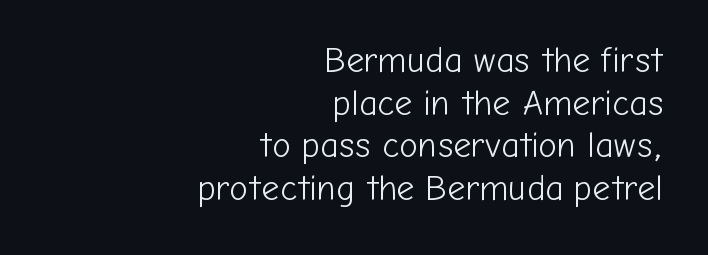
The image shows 35 px light sans-serif type, upright; set right-aligned, line spacing 1.22x, normal letter spacing, not underlined; low stroke contrast and a medium x-height.
